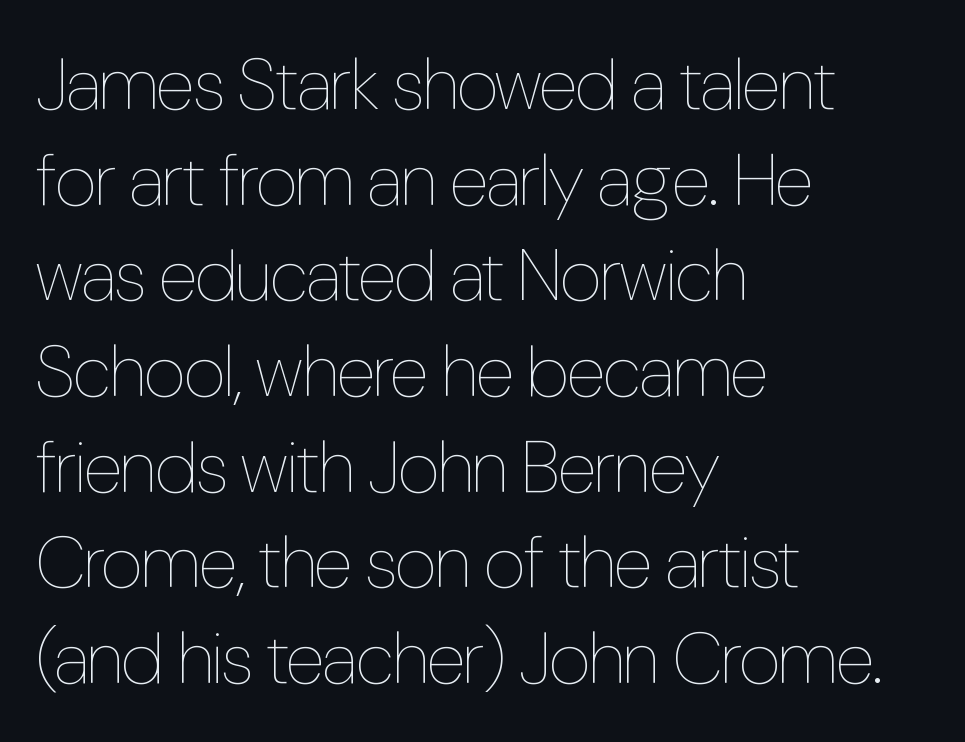
{"italic": "no", "bold": "no", "weight": "thin", "width": "condensed", "stroke_contrast": "low", "x_height": "medium", "monospaced": "no", "underline": "no", "align": "left", "line_spacing": "normal", "line_spacing_ratio": 1.31, "letter_spacing": "normal", "letter_spacing_em": 0.0, "glyph_px": 73}
